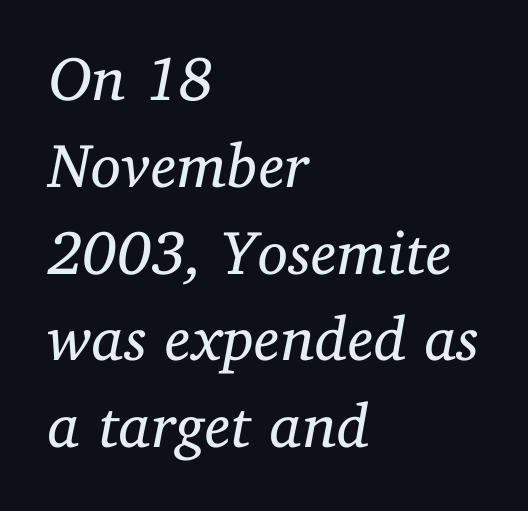
{"serif": "yes", "italic": "yes", "lean": "right", "slant_degrees": 11, "bold": "no", "weight": "regular", "width": "normal", "stroke_contrast": "low", "x_height": "medium", "monospaced": "no", "underline": "no", "align": "left", "line_spacing": "normal", "line_spacing_ratio": 1.4, "letter_spacing": "normal", "letter_spacing_em": 0.0, "glyph_px": 62}
